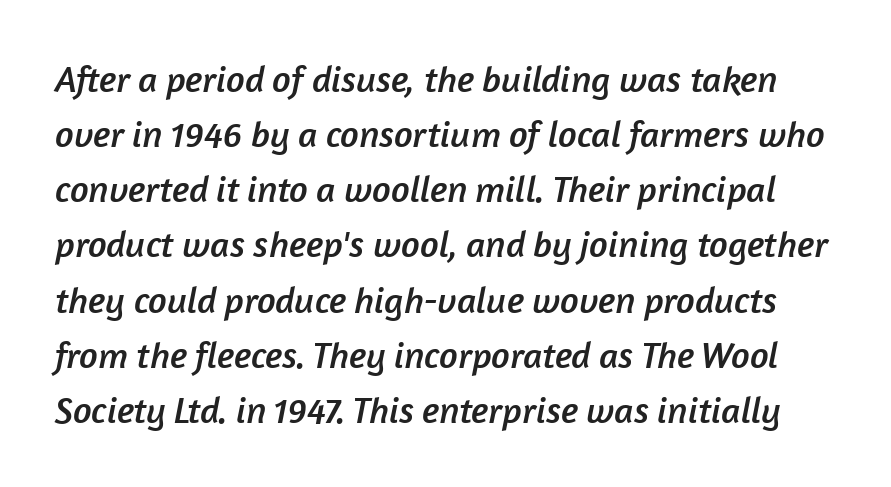
The type family on display is of the sans-serif kind. The letterforms sit shoulder to shoulder at normal distance. Proportional: the letters do not fall into vertical columns. Descenders are the only things crossing below the line. The leading is moderate, giving the passage an even texture.
